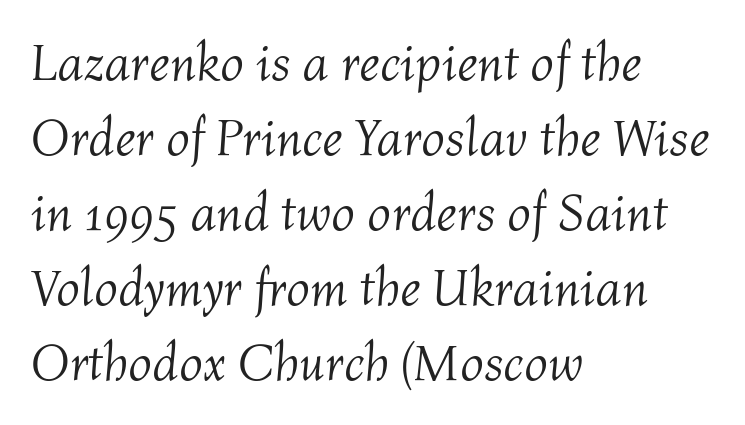
{"italic": "yes", "lean": "right", "slant_degrees": 4, "bold": "no", "weight": "light", "width": "normal", "stroke_contrast": "medium", "x_height": "medium", "monospaced": "no", "underline": "no", "align": "left", "line_spacing": "normal", "line_spacing_ratio": 1.44, "letter_spacing": "normal", "letter_spacing_em": 0.0, "glyph_px": 52}
